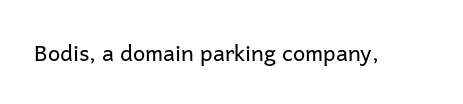
The image shows 22 px text type, upright; set normal letter spacing, not underlined.
